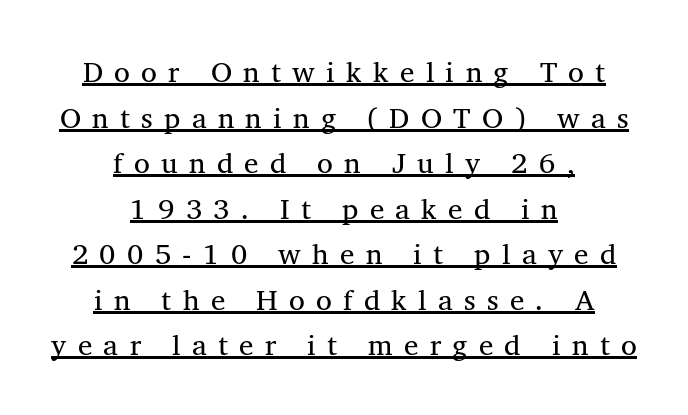
The image shows 29 px serif type, upright; set centered, normal line spacing (1.57x), unusually wide letter spacing (+0.39 em), underlined; medium stroke contrast and a medium x-height.
